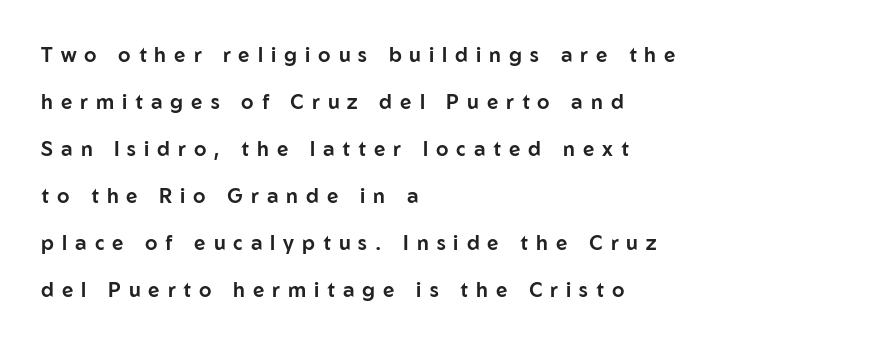
{"italic": "no", "underline": "no", "align": "left", "line_spacing": "loose", "line_spacing_ratio": 2.35, "letter_spacing": "wide", "letter_spacing_em": 0.4, "glyph_px": 20}
